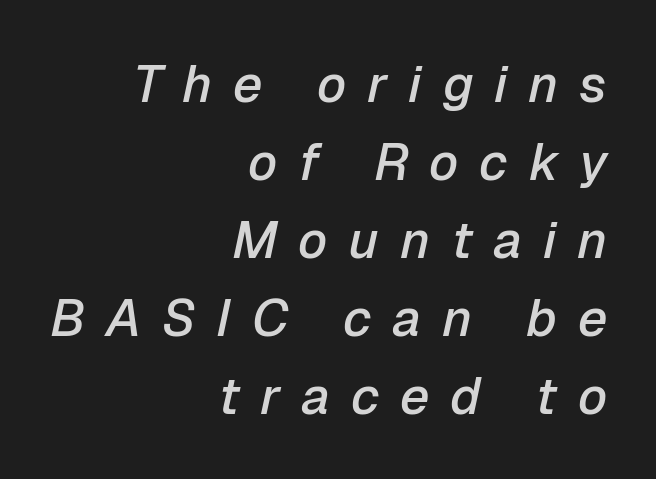
{"italic": "yes", "lean": "right", "slant_degrees": 12, "bold": "semi", "weight": "semibold", "width": "normal", "stroke_contrast": "low", "x_height": "medium", "monospaced": "no", "underline": "no", "align": "right", "line_spacing": "normal", "line_spacing_ratio": 1.5, "letter_spacing": "wide", "letter_spacing_em": 0.4, "glyph_px": 52}
